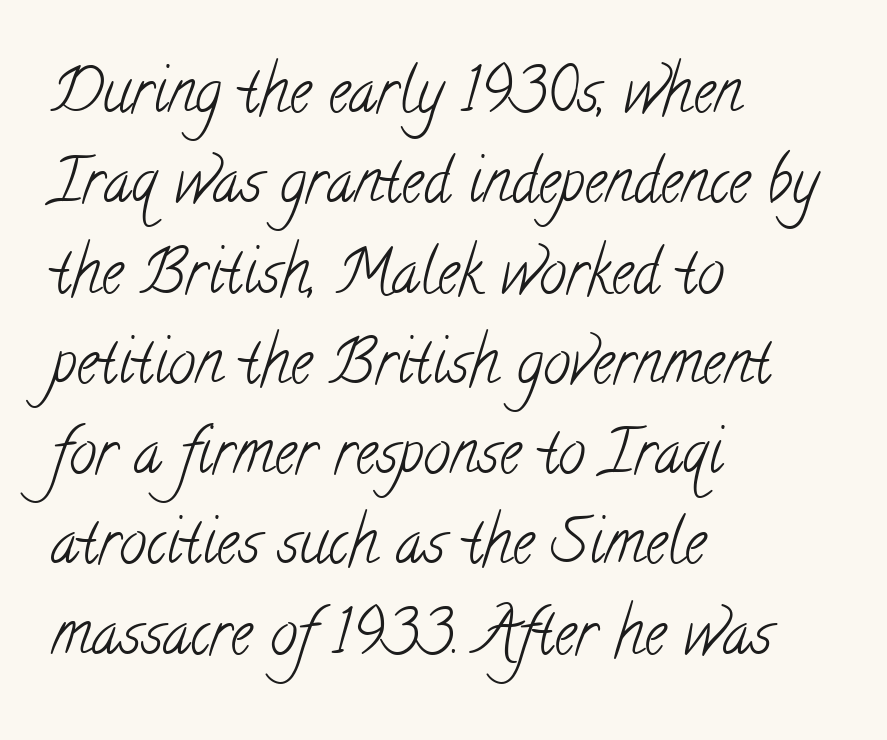
{"serif": "yes", "bold": "no", "weight": "light", "width": "condensed", "stroke_contrast": "low", "x_height": "small", "monospaced": "no", "underline": "no", "align": "left", "line_spacing": "normal", "line_spacing_ratio": 1.48, "letter_spacing": "normal", "letter_spacing_em": 0.0, "glyph_px": 61}
